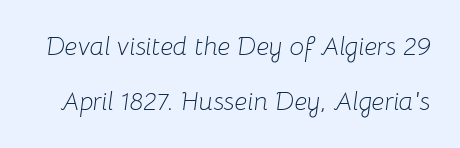
This rendering features lettering with no underline. Leading: increased. Is the type slanted? Yes — the strokes lean at a clear angle. Weight: regular or lighter. Between one letter and the next there's only the usual sliver of space.
